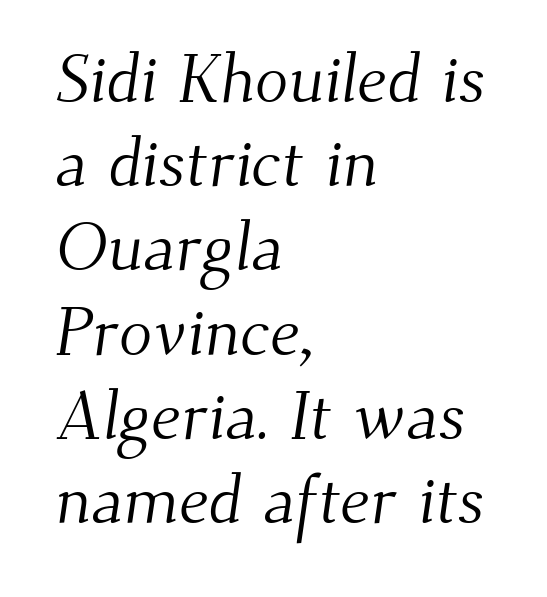
{"serif": "yes", "bold": "no", "weight": "light", "width": "normal", "stroke_contrast": "medium", "x_height": "small", "monospaced": "no", "underline": "no", "align": "left", "line_spacing_ratio": 1.22, "letter_spacing": "normal", "letter_spacing_em": 0.0, "glyph_px": 69}
